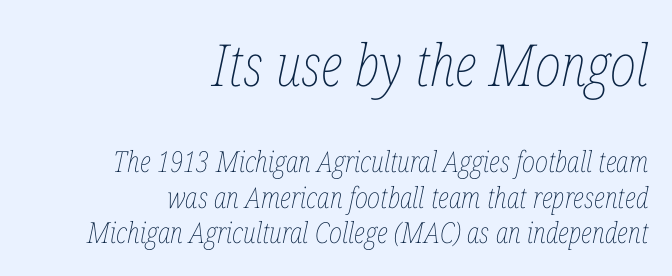
{"italic": "yes", "lean": "right", "slant_degrees": 12, "bold": "no", "weight": "thin", "width": "condensed", "stroke_contrast": "low", "x_height": "medium", "monospaced": "no", "underline": "no", "align": "right", "line_spacing_ratio": 1.22, "letter_spacing": "normal", "letter_spacing_em": 0.0, "larger_block": "first", "size_ratio": 2.0, "glyph_px": 58}
